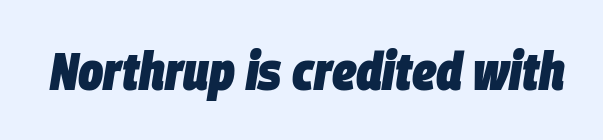
{"italic": "yes", "lean": "right", "slant_degrees": 9, "bold": "yes", "weight": "heavy", "width": "condensed", "stroke_contrast": "low", "x_height": "large", "monospaced": "no", "underline": "no", "letter_spacing": "normal", "letter_spacing_em": 0.0, "glyph_px": 53}
